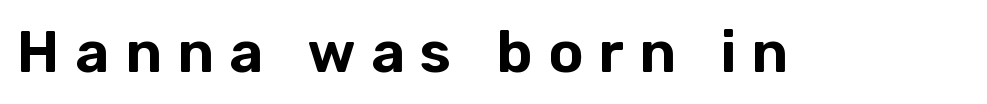
Descender tails drop into unmarked territory. The typography opts for an upright posture over an oblique one. The rendering inserts visible extra space after every character. These lines are rendered in a variable-pitch font. Unlike a traditional serif, this face leaves its strokes unadorned.
